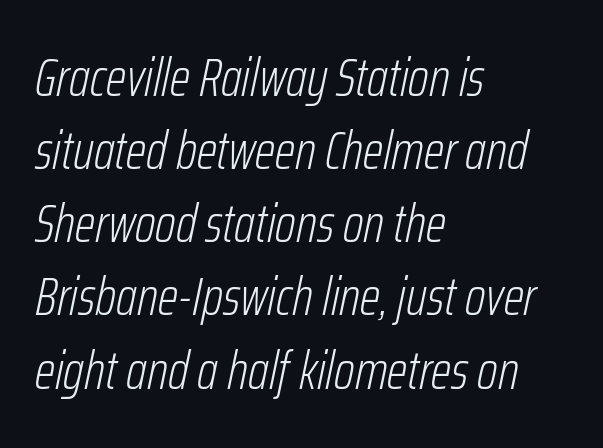
Q: Is the text bold? A: No.
Q: Is the text italic (slanted)? A: Yes, it leans right by about 12 degrees.
Q: Is the text underlined? A: No.
Q: How is the paragraph aligned? A: Left-aligned.
Q: Is the spacing between letters normal or unusually wide? A: Normal.
Q: Is the spacing between lines tight, normal or loose? A: Normal.
Q: Width (condensed, normal, or wide)? A: Condensed.
Q: Stroke contrast? A: Low.
Q: x-height? A: Medium.
Q: Monospaced? A: No.
